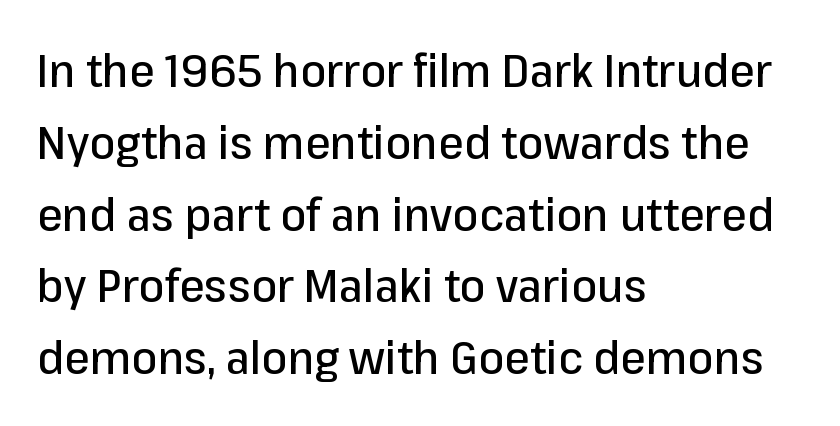
The passage shown is typeset with a sans-serif family. Tracking value appears to be zero — textbook default spacing. The lettering holds an erect, upright posture throughout. Vertically, the passage feels balanced, rows spaced as you'd expect. Descender tails drop into unmarked territory. Each line starts at the same left margin while the right side varies.
